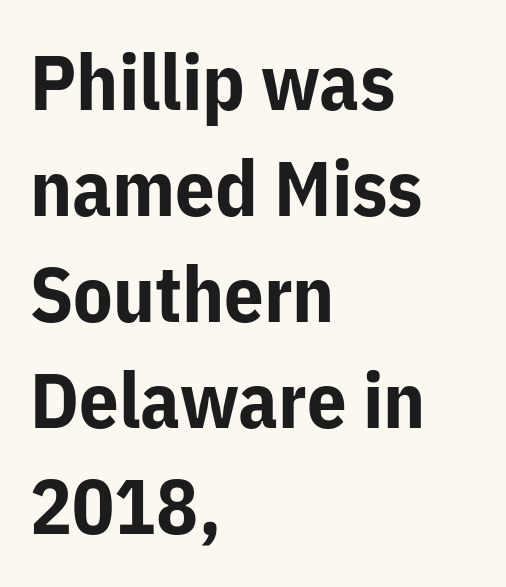
{"serif": "no", "italic": "no", "bold": "yes", "weight": "bold", "width": "normal", "stroke_contrast": "low", "x_height": "medium", "monospaced": "no", "underline": "no", "align": "left", "line_spacing": "normal", "line_spacing_ratio": 1.36, "letter_spacing": "normal", "letter_spacing_em": 0.0, "glyph_px": 78}
